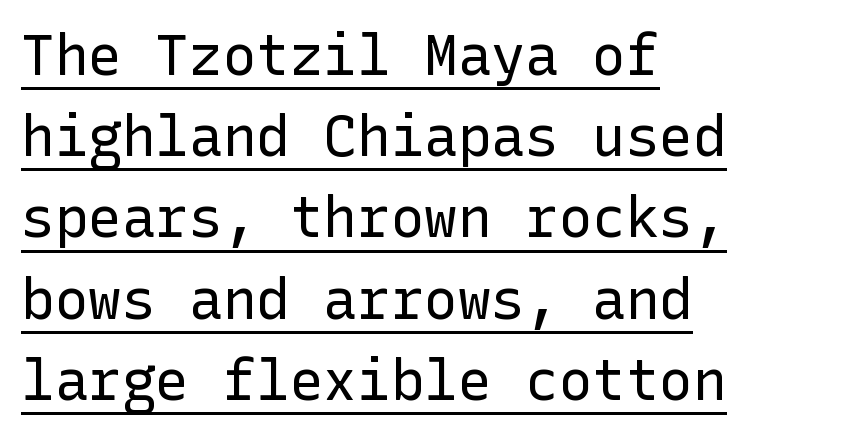
{"serif": "no", "italic": "no", "bold": "no", "weight": "regular", "width": "normal", "stroke_contrast": "low", "x_height": "medium", "underline": "yes", "align": "left", "line_spacing": "normal", "line_spacing_ratio": 1.45, "letter_spacing": "normal", "letter_spacing_em": 0.0, "glyph_px": 56}
